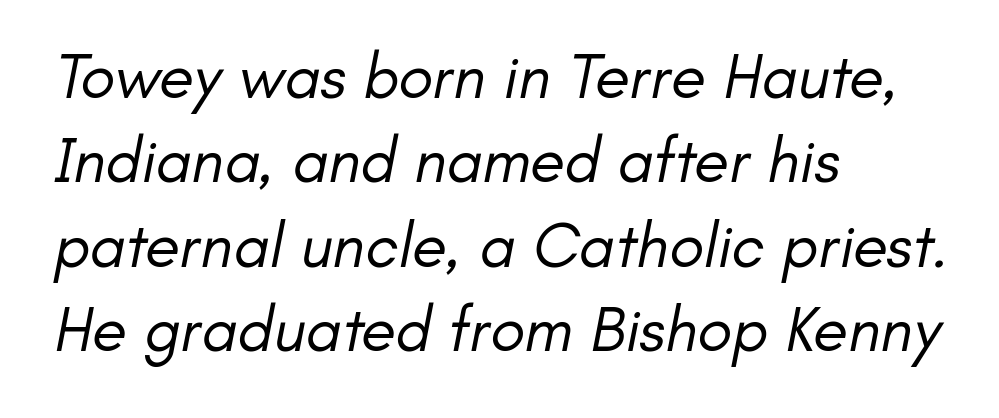
Q: Is the text bold? A: No.
Q: Is the typeface a serif or a sans-serif typeface? A: Sans-serif.
Q: Is the text underlined? A: No.
Q: How is the paragraph aligned? A: Left-aligned.
Q: Is the spacing between letters normal or unusually wide? A: Normal.
Q: Is the spacing between lines tight, normal or loose? A: Normal.
Q: Width (condensed, normal, or wide)? A: Normal.
Q: Stroke contrast? A: Low.
Q: x-height? A: Small.
Q: Monospaced? A: No.
